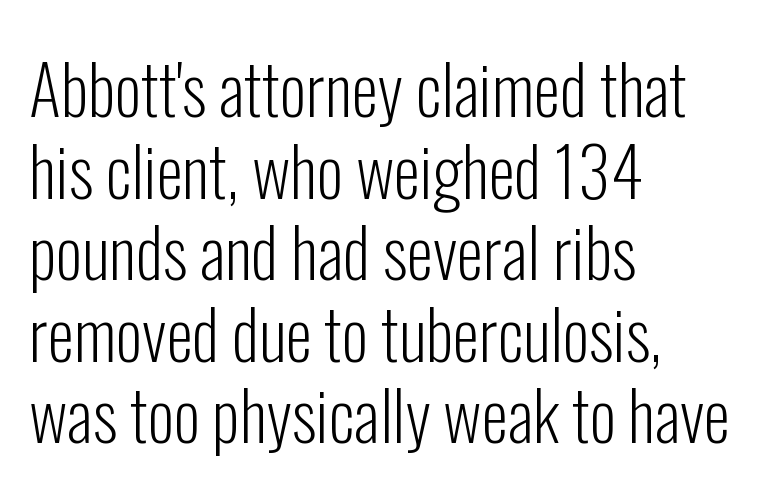
The image shows 68 px light, condensed sans-serif type, upright; set left-aligned, line spacing 1.2x, normal letter spacing, not underlined; low stroke contrast and a medium x-height.
